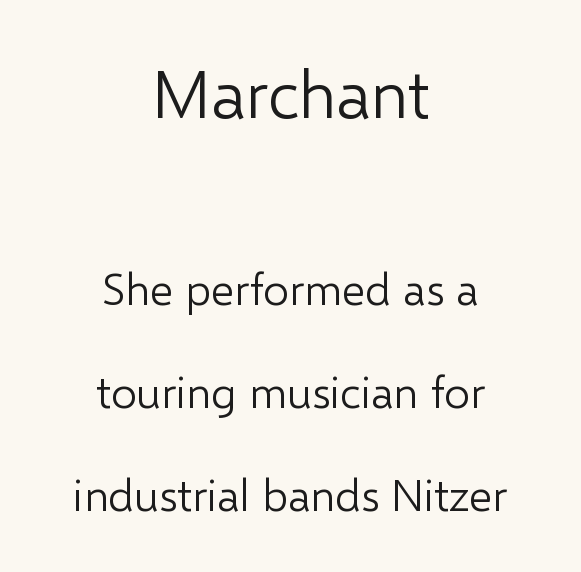
The glyphs are unaccompanied by any horizontal stroke below them. Nope, no serifs anywhere on these letters. The whitespace from short lines is split evenly between both sides. If you drew a line through each stem, it would be perfectly vertical.
